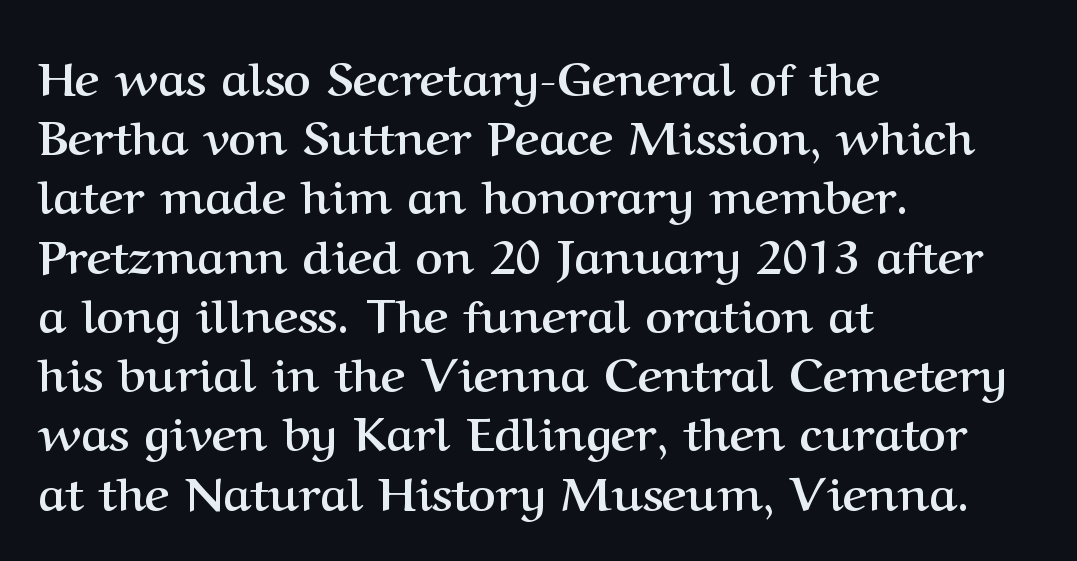
{"serif": "yes", "italic": "no", "bold": "yes", "weight": "semibold", "width": "normal", "stroke_contrast": "medium", "x_height": "medium", "monospaced": "no", "underline": "no", "align": "left", "line_spacing": "normal", "line_spacing_ratio": 1.26, "letter_spacing": "normal", "letter_spacing_em": 0.0, "glyph_px": 47}
